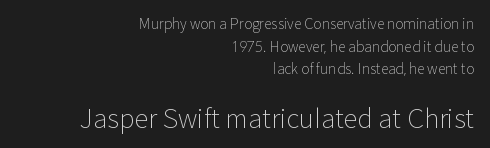
The image shows 26 px text type, upright; set right-aligned, normal line spacing (1.62x), normal letter spacing, not underlined; the second (bottom) block is 1.86x larger.
